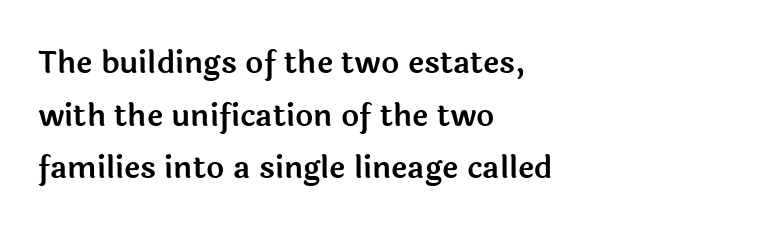
{"serif": "no", "italic": "no", "width": "normal", "x_height": "medium", "monospaced": "no", "underline": "no", "align": "left", "line_spacing": "normal", "line_spacing_ratio": 1.7, "letter_spacing": "normal", "letter_spacing_em": 0.0, "glyph_px": 31}
